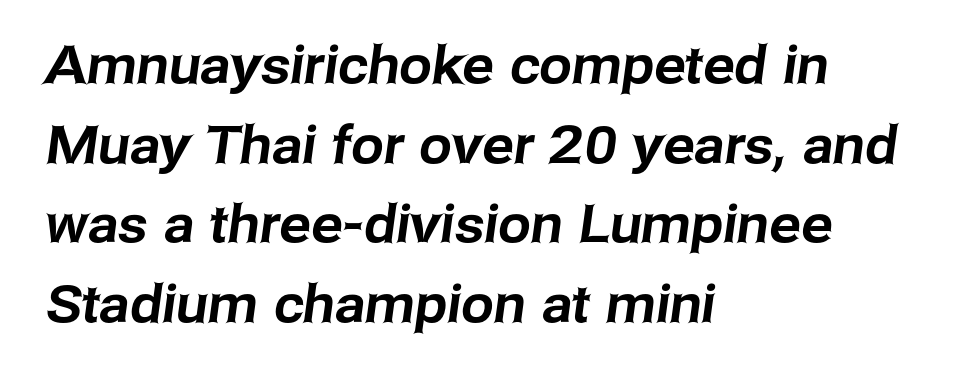
The letterforms sit shoulder to shoulder at normal distance. The font family rendered here belongs to the sans-serif group. Line starts are locked; line ends wander. A bare baseline throughout the passage. This block has exactly the height ordinary leading produces. Character widths vary here, with narrow letters taking less room than wide ones.
